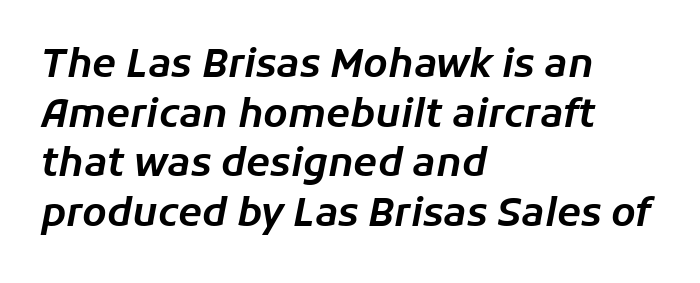
The image shows 39 px text type, italic (leaning right); set left-aligned, normal line spacing (1.27x), normal letter spacing, not underlined; low stroke contrast and a medium x-height.
